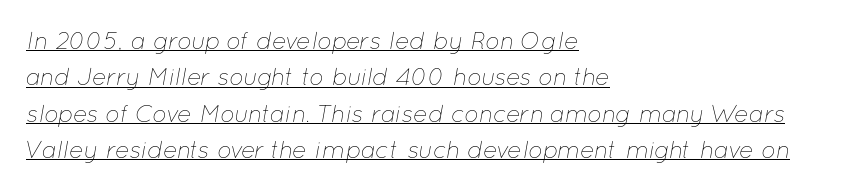
{"italic": "yes", "lean": "right", "slant_degrees": 12, "bold": "no", "underline": "yes", "align": "left", "line_spacing": "normal", "line_spacing_ratio": 1.52, "letter_spacing": "normal", "letter_spacing_em": 0.0, "glyph_px": 24}
